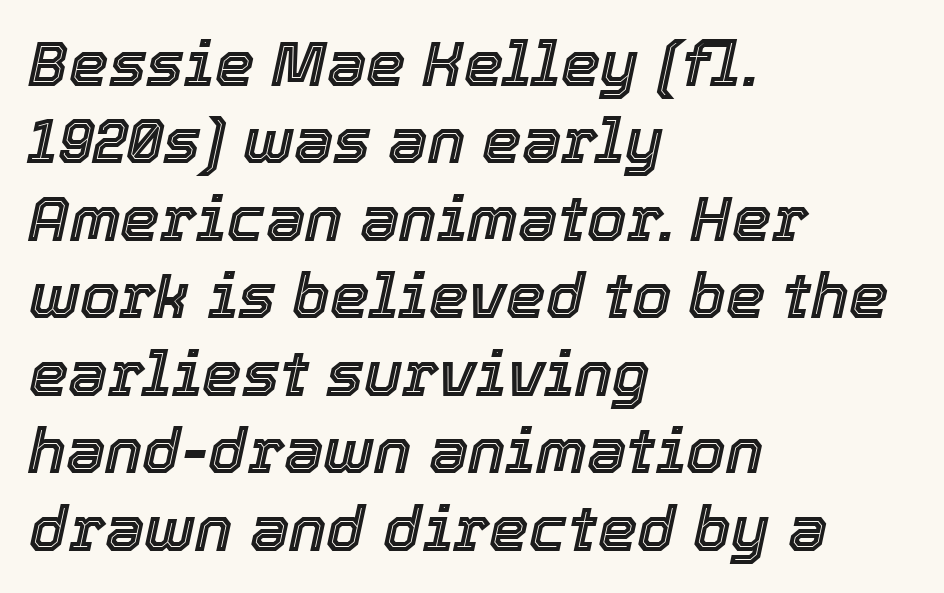
The image shows 63 px text type, italic (leaning right); set left-aligned, line spacing 1.23x, normal letter spacing, not underlined; a medium x-height.
